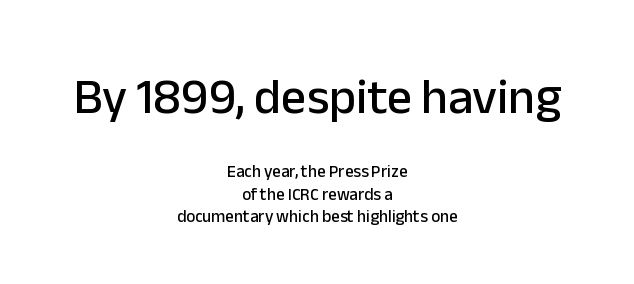
These lines are rendered in a variable-pitch font. Every character sits straight up, as roman type does. The strip under each line holds only bare page. These lines stack symmetrically, like a column narrowing and widening about its center. These two chunks differ in scale, with the top chunk taking the larger measure.
